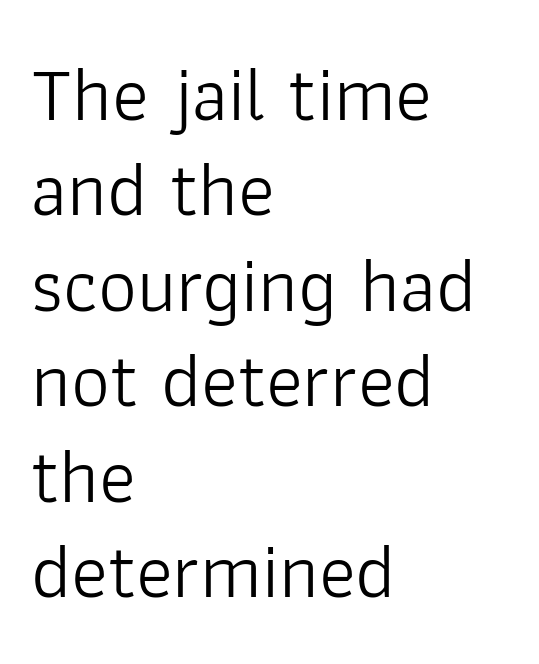
{"serif": "no", "italic": "no", "bold": "no", "weight": "light", "width": "normal", "stroke_contrast": "low", "x_height": "medium", "monospaced": "no", "underline": "no", "align": "left", "line_spacing_ratio": 1.24, "letter_spacing": "normal", "letter_spacing_em": 0.0, "glyph_px": 77}
